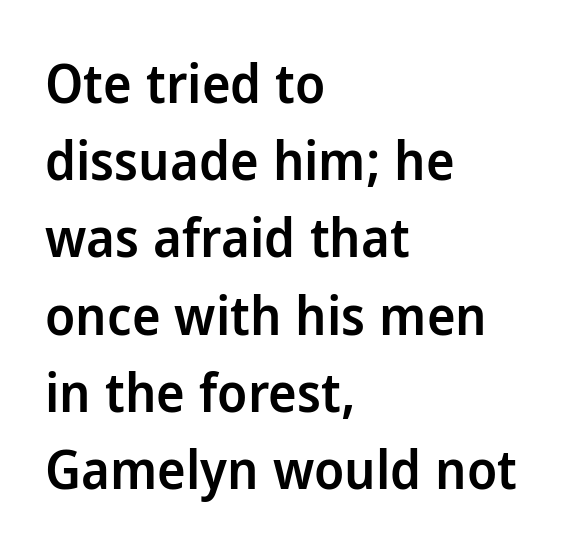
The image shows 54 px semibold sans-serif type, upright; set left-aligned, normal line spacing (1.43x), normal letter spacing, not underlined; low stroke contrast and a medium x-height.
